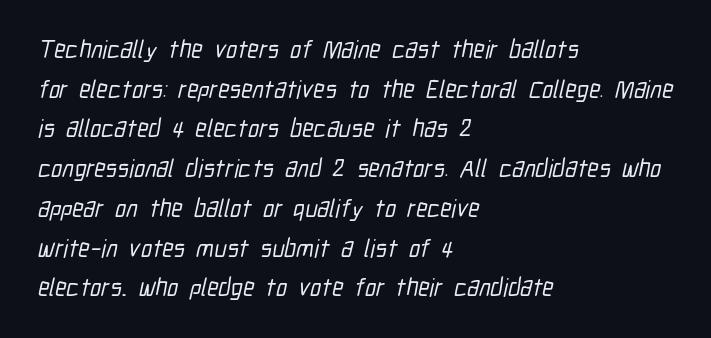
{"underline": "no", "align": "left", "line_spacing": "normal", "line_spacing_ratio": 1.59, "letter_spacing": "normal", "letter_spacing_em": 0.0, "glyph_px": 25}
